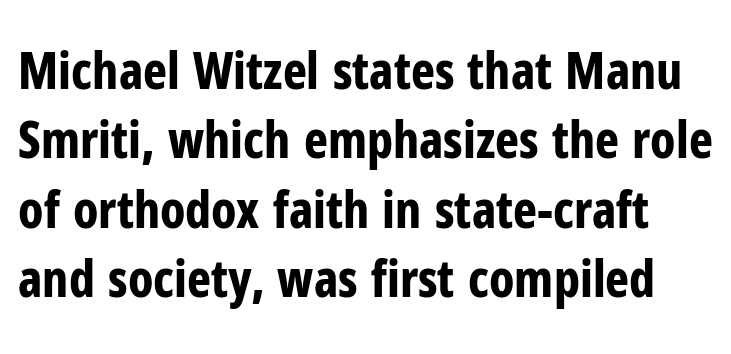
Q: Is the text bold? A: Yes.
Q: Is the text italic (slanted)? A: No, it is upright.
Q: Is the typeface a serif or a sans-serif typeface? A: Sans-serif.
Q: Is the text underlined? A: No.
Q: Is the spacing between letters normal or unusually wide? A: Normal.
Q: Is the spacing between lines tight, normal or loose? A: Normal.
Q: Width (condensed, normal, or wide)? A: Condensed.
Q: Stroke contrast? A: Low.
Q: x-height? A: Medium.
Q: Monospaced? A: No.
